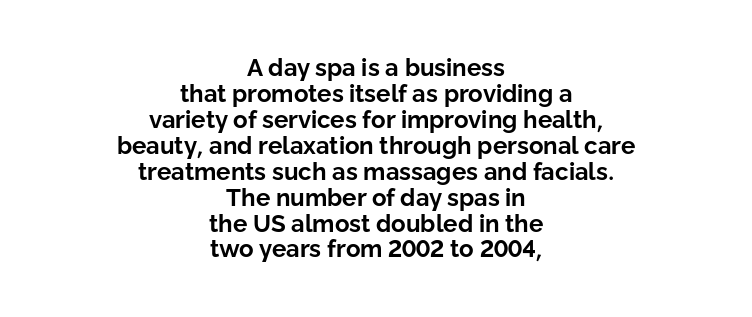
{"italic": "no", "bold": "yes", "underline": "no", "align": "center", "line_spacing": "tight", "line_spacing_ratio": 1.08, "letter_spacing": "normal", "letter_spacing_em": 0.0, "glyph_px": 24}
